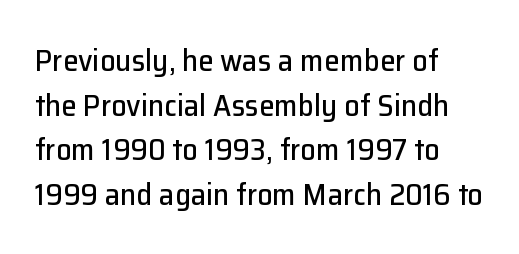
The image shows 31 px sans-serif type, upright; set left-aligned, normal line spacing (1.44x), normal letter spacing, not underlined; low stroke contrast and a medium x-height.
